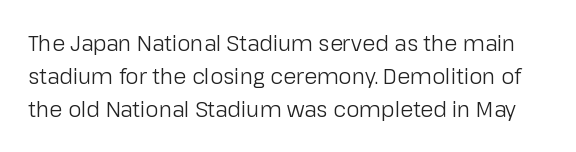
The image shows 21 px text type, upright; set normal line spacing (1.58x), normal letter spacing, not underlined.
